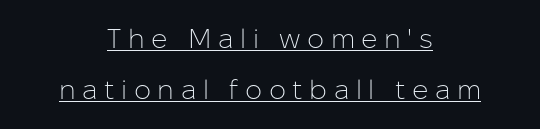
Q: Is the text bold? A: No.
Q: Is the text italic (slanted)? A: No, it is upright.
Q: Is the text underlined? A: Yes.
Q: How is the paragraph aligned? A: Centered.
Q: Is the spacing between letters normal or unusually wide? A: Unusually wide.
Q: Is the spacing between lines tight, normal or loose? A: Loose.
